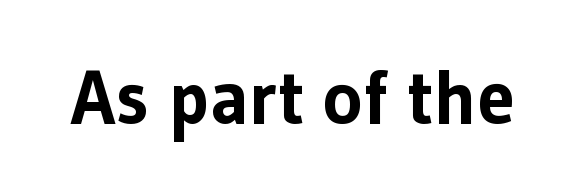
The image shows 76 px bold sans-serif type, upright; set normal letter spacing, not underlined; low stroke contrast and a medium x-height.
